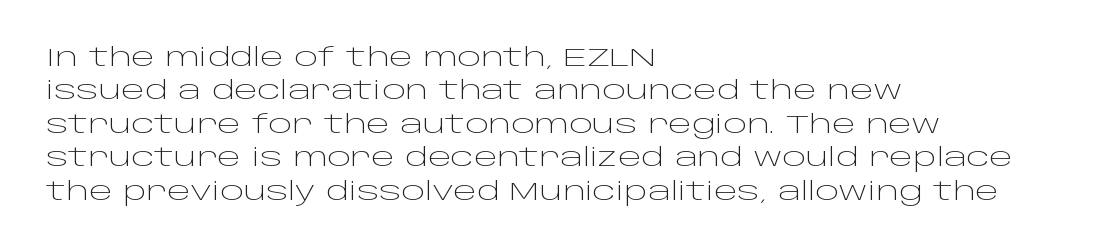
Notice how the stems are strictly vertical — no italics here. Clear beneath every line of the passage. Compared with typical paragraphs, the rows here are spaced about the same. The letters look calm and open, with moderate or lighter stems. Spacing between characters is what you'd get straight out of the box.
